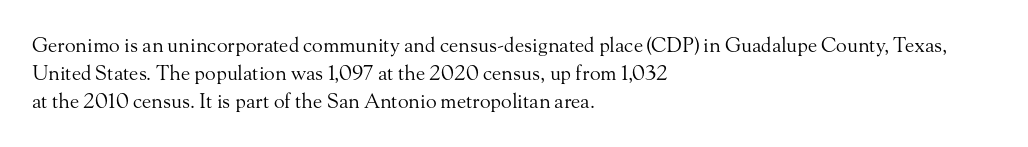
{"italic": "no", "bold": "no", "underline": "no", "align": "left", "line_spacing": "normal", "line_spacing_ratio": 1.41, "letter_spacing": "normal", "letter_spacing_em": 0.0, "glyph_px": 20}
